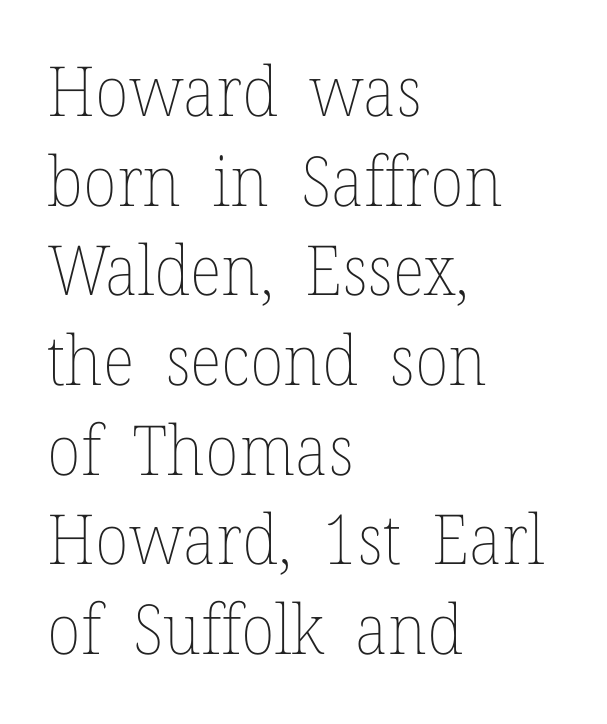
{"italic": "no", "bold": "no", "weight": "thin", "width": "normal", "stroke_contrast": "low", "x_height": "medium", "monospaced": "no", "underline": "no", "align": "left", "line_spacing": "normal", "line_spacing_ratio": 1.3, "letter_spacing": "normal", "letter_spacing_em": 0.0, "glyph_px": 69}
